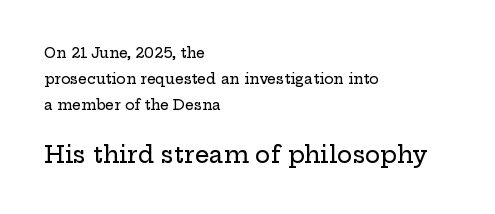
Characters remain perfectly vertical along every line. The horizontal fit of the characters is conventional and even. Casual observation: everything's shoved over to the left. The following chunk of copy outweighs the initial chunk in type size.
